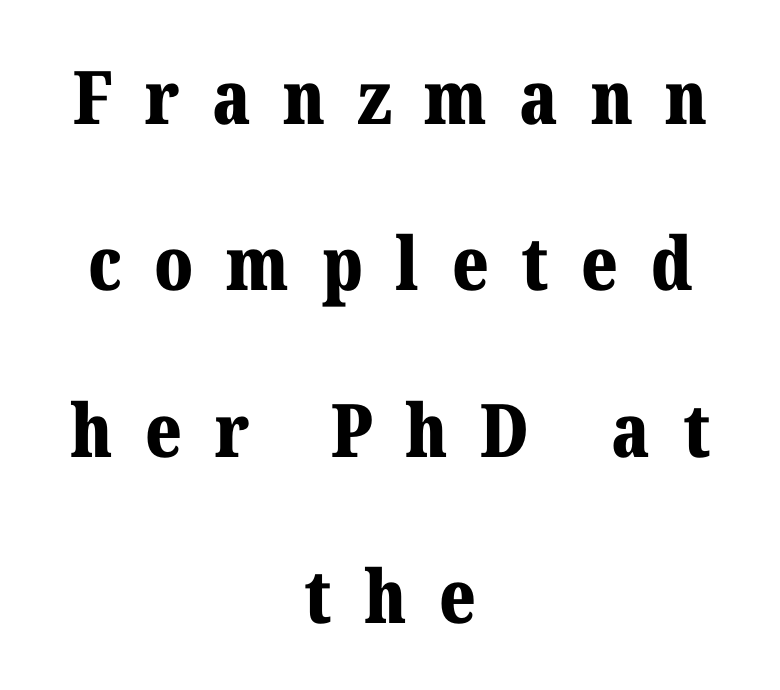
{"serif": "yes", "italic": "no", "bold": "yes", "weight": "bold", "width": "normal", "stroke_contrast": "medium", "x_height": "medium", "monospaced": "no", "underline": "no", "align": "center", "line_spacing": "loose", "line_spacing_ratio": 2.25, "letter_spacing": "wide", "letter_spacing_em": 0.44, "glyph_px": 74}
